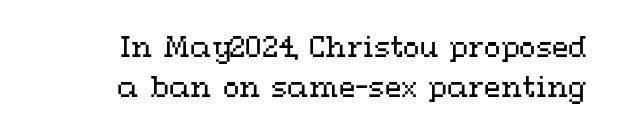
Decoration check: the copy has no underline. No extra ink here — the face is not bold. Ordinary non-slanted type is in use. Tracking value appears to be zero — textbook default spacing. A student would call this right alignment; a typographer would say flush right, rag left. If you measured baseline to baseline, you'd find a middling distance.
